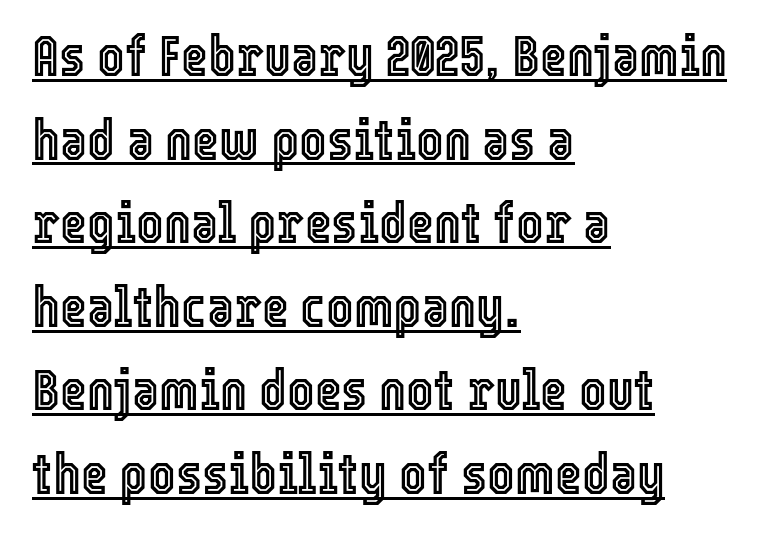
This sample uses plain, unmodified letter spacing. Looks like regular typesetting: each glyph gets only the width it needs. Leading matches the norm, producing a regular column. Each line starts at the same left margin while the right side varies. These lines were composed using upright roman letters. This sample carries an underscore along the baseline area.
